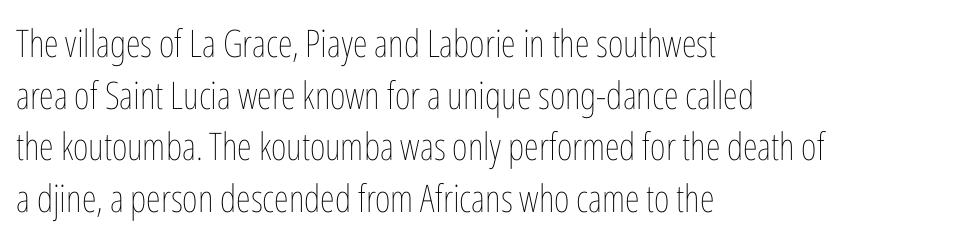
Q: Is the text bold? A: No.
Q: Is the text italic (slanted)? A: No, it is upright.
Q: Is the text underlined? A: No.
Q: How is the paragraph aligned? A: Left-aligned.
Q: Is the spacing between letters normal or unusually wide? A: Normal.
Q: Is the spacing between lines tight, normal or loose? A: Normal.
Q: Width (condensed, normal, or wide)? A: Condensed.
Q: Stroke contrast? A: Low.
Q: x-height? A: Medium.
Q: Monospaced? A: No.
